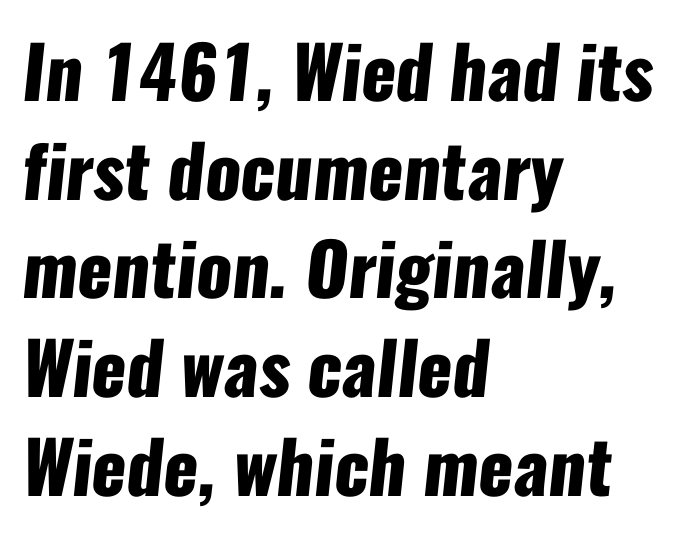
The type family on display is of the sans-serif kind. The passage is arranged the way most books set body copy — flush left. Each new line begins a customary step beneath the previous one. Anything drawn beneath the words? Only blank space. Strokes here are thick enough to call this a true bold. The rendering uses natural spacing where letterforms have individual widths.
